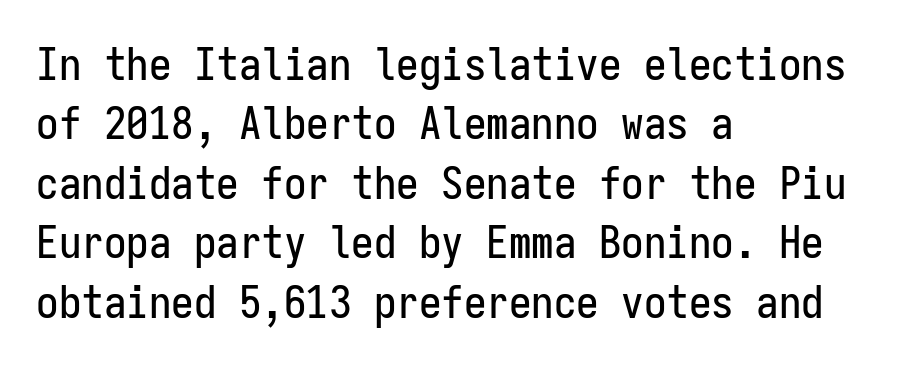
The image shows 45 px condensed sans-serif type, upright, monospaced; set left-aligned, normal line spacing (1.32x), normal letter spacing, not underlined; low stroke contrast and a medium x-height.
